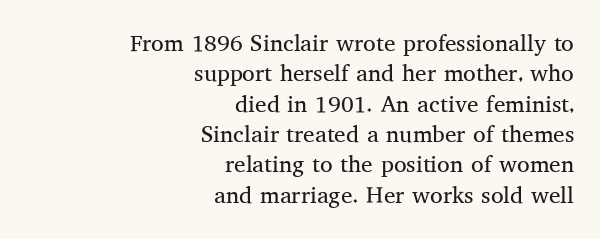
Each row of text sits above clean, open space. A typesetter would call this zero additional tracking. Heft: none added — not bold. Interline gaps are of average width in this sample.
